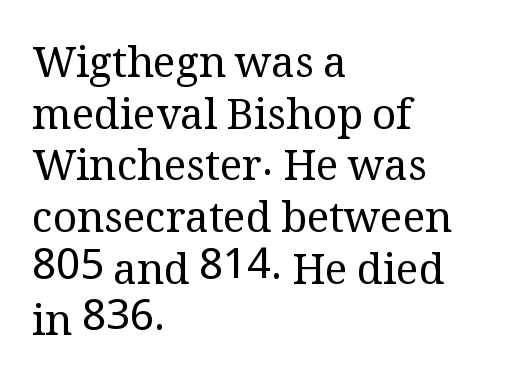
The baseline area is clear. The cut favours lightness, reaching ordinary text weight at its darkest. The paragraph shown leans on its left margin. Rendered with straight, roman letterforms. Here the designer chose a conventional face with non-uniform glyph widths. Little horizontal feet cap the strokes, marking this as serif type.
